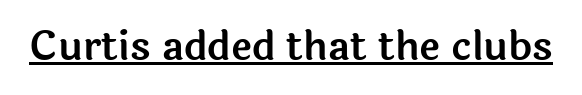
{"serif": "no", "italic": "no", "width": "normal", "x_height": "medium", "monospaced": "no", "underline": "yes", "letter_spacing": "normal", "letter_spacing_em": 0.0, "glyph_px": 40}
